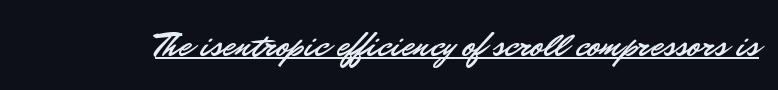
Students, note that the glyphs here touch the page at normal intervals. The font family rendered here belongs to the sans-serif group. Descenders here cross a horizontal rule under the line. Think of a printed novel: that variable character pitch is what you see here.
